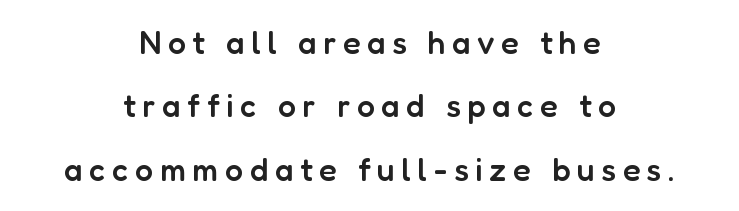
{"serif": "no", "italic": "no", "bold": "semi", "weight": "semibold", "width": "normal", "stroke_contrast": "low", "x_height": "medium", "monospaced": "no", "underline": "no", "align": "center", "line_spacing": "loose", "line_spacing_ratio": 1.98, "letter_spacing": "wide", "letter_spacing_em": 0.21, "glyph_px": 32}
